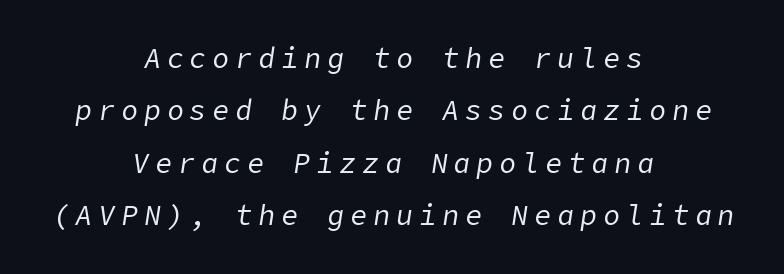
The image shows 28 px regular-weight type, italic (leaning right); set centered, line spacing 1.87x, unusually wide letter spacing (+0.22 em), not underlined; low stroke contrast and a medium x-height.
